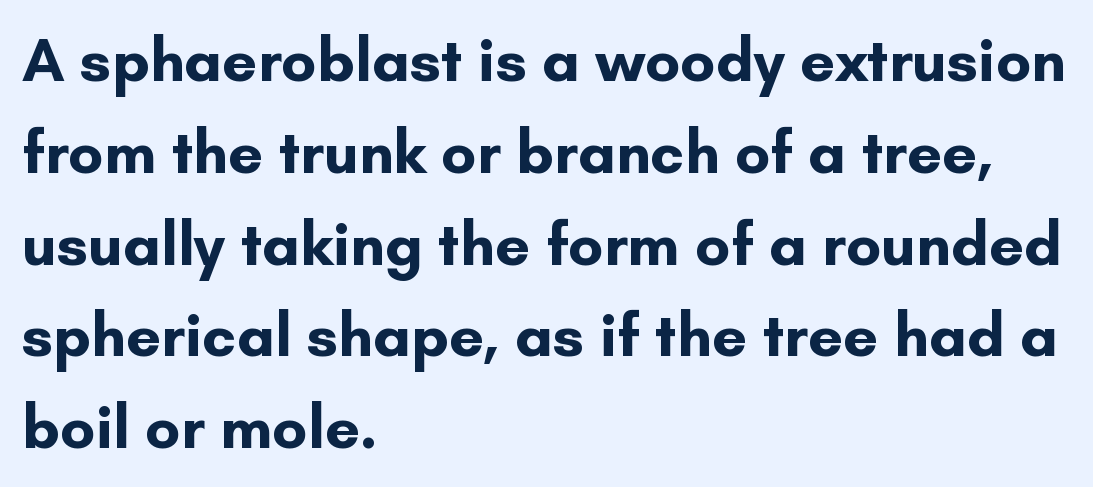
The tracking reads as untouched default to a designer's eye. Check under the words: just untouched page. Teacher's note: observe the even left margin — that is flush-left alignment. I'd describe the lettering as bold — thick and assertive. Each letter keeps its own natural width here, so spacing adapts to shape. A normal amount of white space separates one row of letters from the next.
